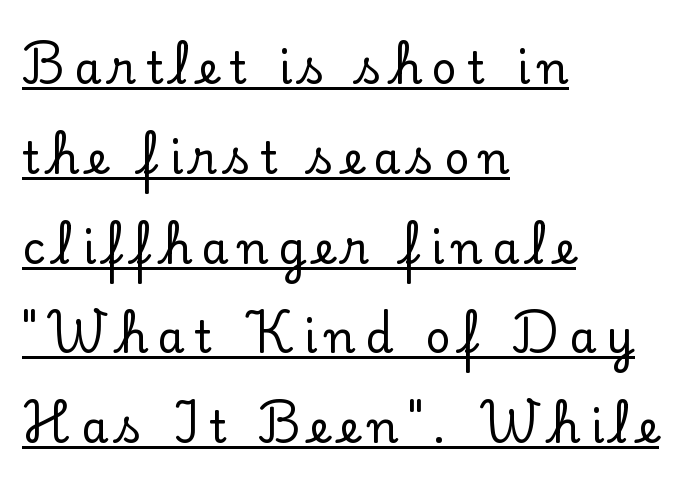
The font family rendered here belongs to the serif group. Summary of vertical rhythm: relaxed, with wide interline spacing. Looks like regular typesetting: each glyph gets only the width it needs. Observe the wide spacing: letters keep a clear distance from each other.
